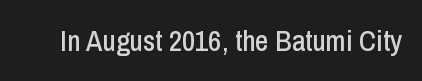
{"serif": "no", "italic": "no", "width": "condensed", "stroke_contrast": "low", "x_height": "medium", "monospaced": "no", "underline": "no", "letter_spacing": "normal", "letter_spacing_em": 0.0, "glyph_px": 29}
